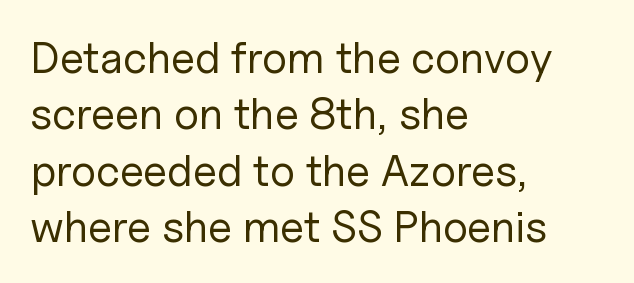
The image shows 44 px regular-weight sans-serif type, upright; set left-aligned, normal line spacing (1.28x), normal letter spacing, not underlined; low stroke contrast and a medium x-height.
